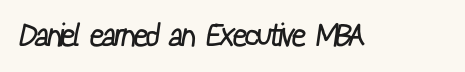
Q: Is the text bold? A: No.
Q: Is the typeface a serif or a sans-serif typeface? A: Sans-serif.
Q: Is the text underlined? A: No.
Q: Is the spacing between letters normal or unusually wide? A: Normal.
Q: Width (condensed, normal, or wide)? A: Condensed.
Q: Stroke contrast? A: Low.
Q: x-height? A: Medium.
Q: Monospaced? A: No.
